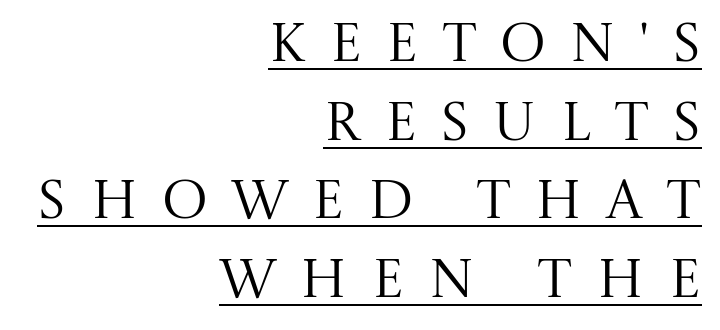
The image shows 55 px regular-weight serif type, upright; set right-aligned, normal line spacing (1.43x), unusually wide letter spacing (+0.42 em), underlined; medium stroke contrast and a large x-height.
